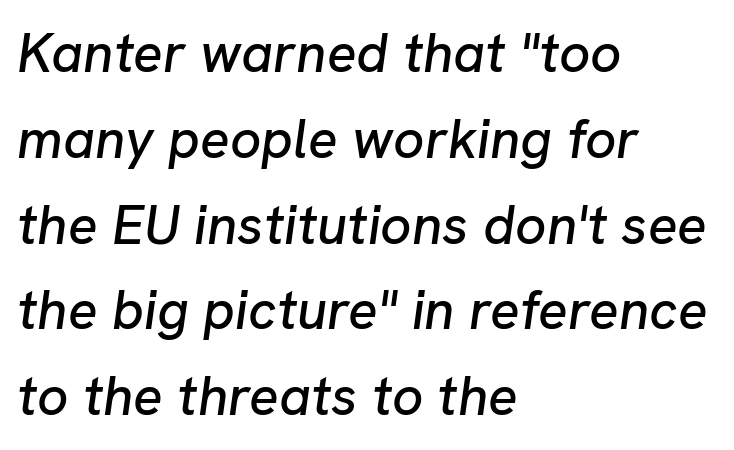
Q: Is the text italic (slanted)? A: Yes, it leans right by about 8 degrees.
Q: Is the text underlined? A: No.
Q: How is the paragraph aligned? A: Left-aligned.
Q: Is the spacing between letters normal or unusually wide? A: Normal.
Q: Is the spacing between lines tight, normal or loose? A: Normal.
Q: Width (condensed, normal, or wide)? A: Normal.
Q: Stroke contrast? A: Low.
Q: x-height? A: Medium.
Q: Monospaced? A: No.
